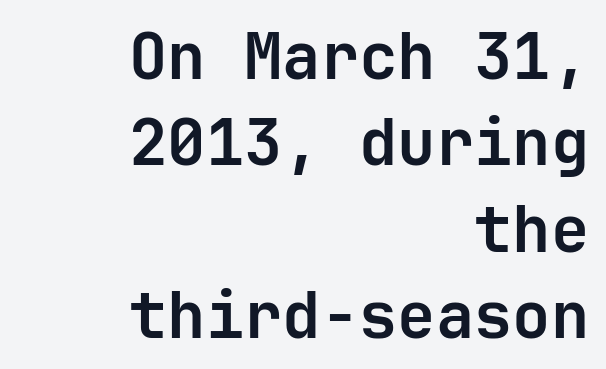
Line ends are locked; line starts wander. The letters are bold, with thick, heavy strokes. Tall strokes in this sample are plumb rather than angled. Type style note: lacks serifs.
